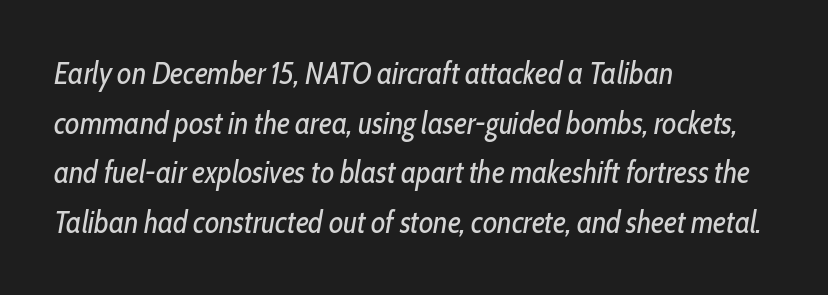
Interline gaps are of average width in this sample. Proportional: the letters do not fall into vertical columns. One-word summary of the alignment: left. A typesetter would mark this as italic. Rule under the text: the space is simply empty. Think standard paragraph weight, or any step lighter than that.
